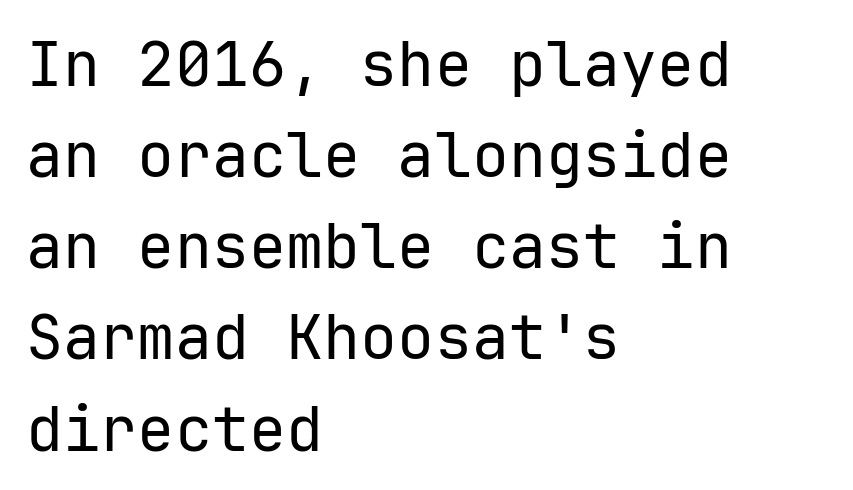
Q: Is the text bold? A: No.
Q: Is the text italic (slanted)? A: No, it is upright.
Q: Is the typeface a serif or a sans-serif typeface? A: Sans-serif.
Q: Is the text underlined? A: No.
Q: How is the paragraph aligned? A: Left-aligned.
Q: Is the spacing between letters normal or unusually wide? A: Normal.
Q: Is the spacing between lines tight, normal or loose? A: Normal.
Q: Width (condensed, normal, or wide)? A: Normal.
Q: Stroke contrast? A: Low.
Q: x-height? A: Medium.
